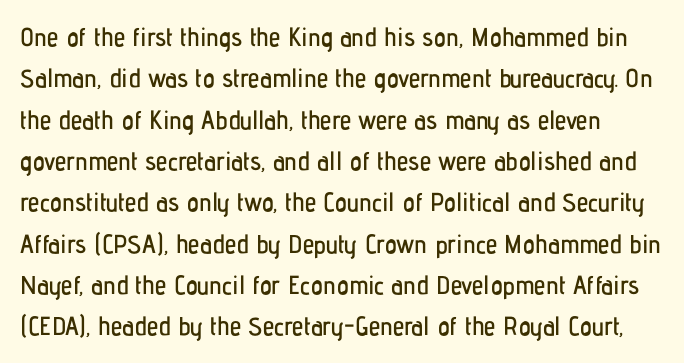
{"italic": "no", "underline": "no", "line_spacing": "normal", "line_spacing_ratio": 1.59, "letter_spacing": "normal", "letter_spacing_em": 0.0, "glyph_px": 26}
